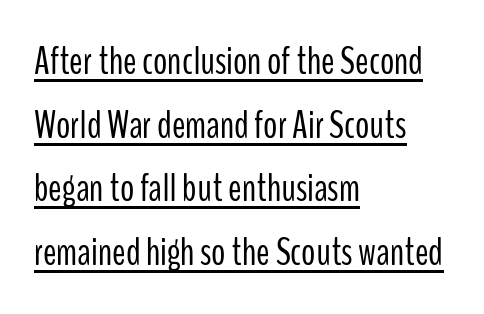
{"serif": "no", "italic": "no", "bold": "no", "weight": "light", "width": "condensed", "stroke_contrast": "low", "x_height": "medium", "monospaced": "no", "underline": "yes", "align": "left", "line_spacing": "normal", "line_spacing_ratio": 1.59, "letter_spacing": "normal", "letter_spacing_em": 0.0, "glyph_px": 40}
